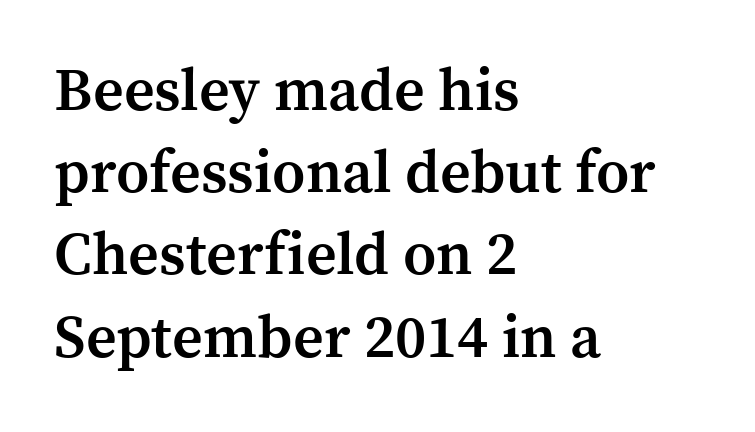
The image shows 60 px semibold serif type, upright; set left-aligned, normal line spacing (1.37x), normal letter spacing, not underlined; medium stroke contrast and a medium x-height.
